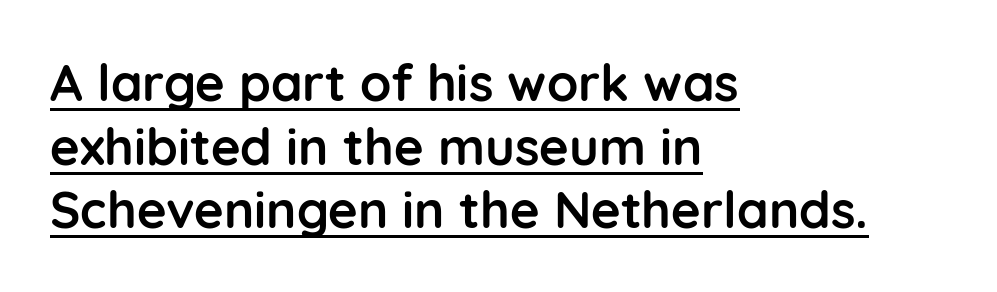
Somebody hit Ctrl+U on this one — the words are underlined. The typesetting leans heavy: a genuine bold. Nobody touched the tracking dial on this one. Horizontally, the lines are justified to the leading edge only.
